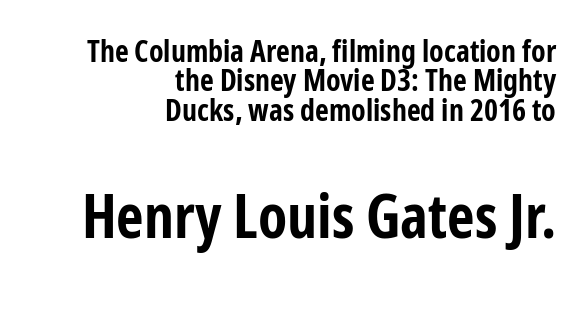
The image shows 60 px bold, condensed sans-serif type, upright; set right-aligned, tight line spacing (0.98x), normal letter spacing, not underlined; the second (bottom) block is 2.0x larger; low stroke contrast and a medium x-height.
